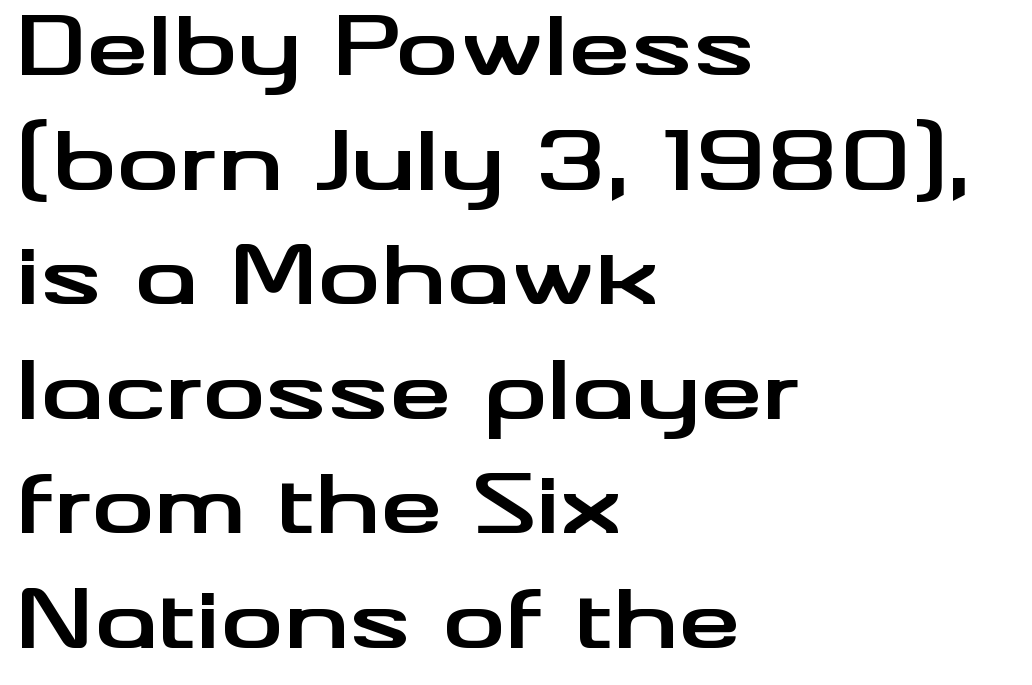
Q: Is the text bold? A: Yes.
Q: Is the text italic (slanted)? A: No, it is upright.
Q: Is the typeface a serif or a sans-serif typeface? A: Sans-serif.
Q: Is the text underlined? A: No.
Q: How is the paragraph aligned? A: Left-aligned.
Q: Is the spacing between letters normal or unusually wide? A: Normal.
Q: Is the spacing between lines tight, normal or loose? A: Normal.
Q: Width (condensed, normal, or wide)? A: Wide.
Q: Stroke contrast? A: Medium.
Q: x-height? A: Small.
Q: Monospaced? A: No.
